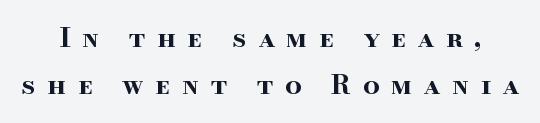
The space beneath each line is pristine and unruled. Ordinary non-slanted type is in use. Observe the wide spacing: letters keep a clear distance from each other. These lines carry a lot of weight — the face is fully bold.
